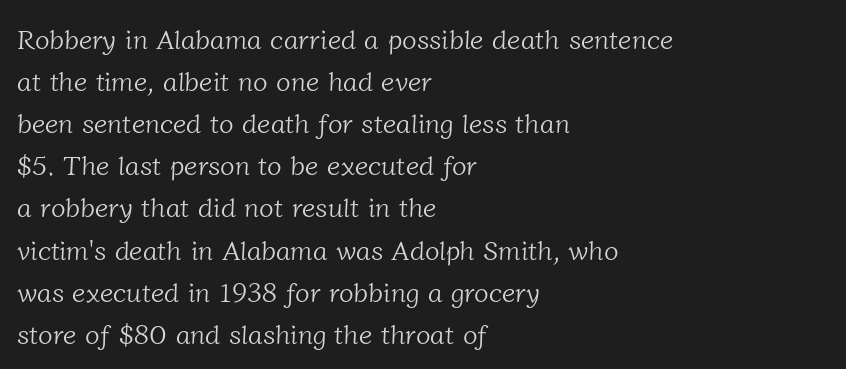
Q: Is the text bold? A: No.
Q: Is the text underlined? A: No.
Q: How is the paragraph aligned? A: Left-aligned.
Q: Is the spacing between letters normal or unusually wide? A: Normal.
Q: Is the spacing between lines tight, normal or loose? A: Normal.
